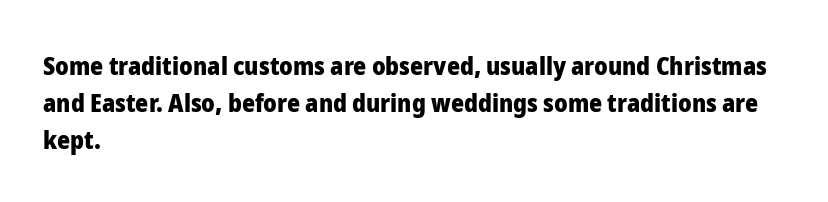
Italic: no, the glyphs are upright roman. Weight: bold. A typesetter would call this zero additional tracking. Does the copy run flush right? No — it runs flush left. In terms of leading, this rendering sits right in the middle. Quick note: underline off.
